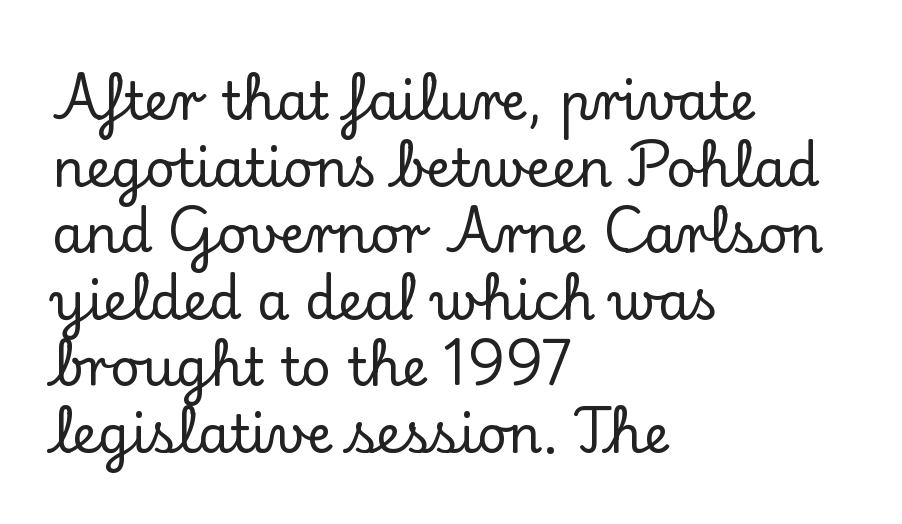
Q: Is the text italic (slanted)? A: No, it is upright.
Q: Is the typeface a serif or a sans-serif typeface? A: Serif.
Q: Is the text underlined? A: No.
Q: How is the paragraph aligned? A: Left-aligned.
Q: Is the spacing between letters normal or unusually wide? A: Normal.
Q: Is the spacing between lines tight, normal or loose? A: Normal.
Q: Width (condensed, normal, or wide)? A: Normal.
Q: Stroke contrast? A: Low.
Q: x-height? A: Small.
Q: Monospaced? A: No.
